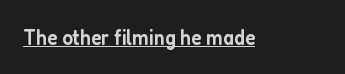
{"italic": "no", "bold": "semi", "underline": "yes", "letter_spacing": "normal", "letter_spacing_em": 0.0, "glyph_px": 22}
